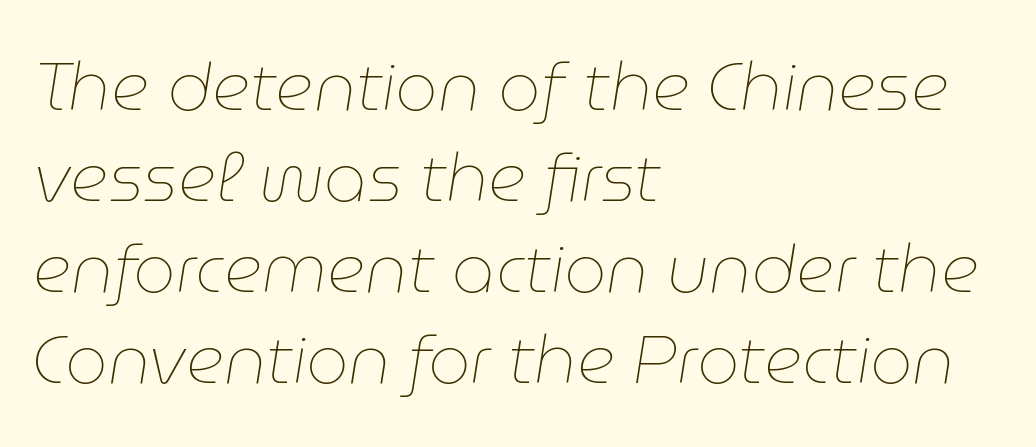
These lines are rendered in a variable-pitch font. Quick note: interline space is typical. Honestly, the letter spacing is just normal — you wouldn't notice it. Typeset ragged right — the left edge is the straight one. Clear beneath every line of the passage.
